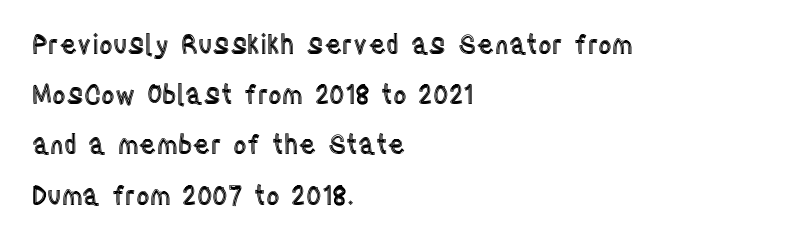
Q: Is the text italic (slanted)? A: No, it is upright.
Q: Is the text underlined? A: No.
Q: How is the paragraph aligned? A: Left-aligned.
Q: Is the spacing between letters normal or unusually wide? A: Normal.
Q: Is the spacing between lines tight, normal or loose? A: Loose.
